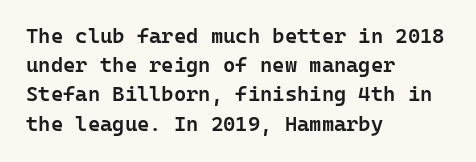
The face used here is a semibold: visibly heavier than regular, lighter than bold. Italic? Not at all — the glyphs are vertical. Default kerning and tracking; the words read as compact shapes. The paragraph shown leans on its left margin. Clear beneath every line of the passage.
